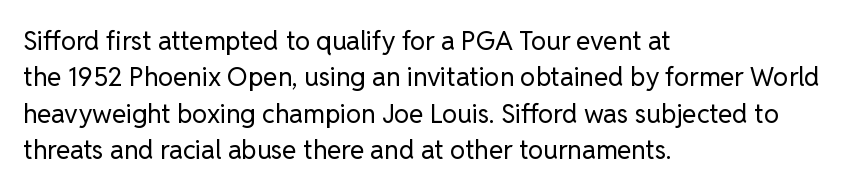
Short and long lines alike share a common starting point at left. The typeface has the unassuming heft of standard copy or less. Is the letter spacing exaggerated? No — it looks like the ordinary default. Has an underline been added? It has not. Posture: vertical.
